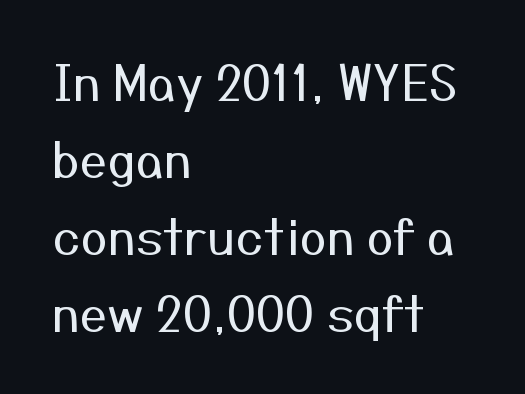
Q: Is the text bold? A: No.
Q: Is the text italic (slanted)? A: No, it is upright.
Q: Is the typeface a serif or a sans-serif typeface? A: Sans-serif.
Q: Is the text underlined? A: No.
Q: How is the paragraph aligned? A: Left-aligned.
Q: Is the spacing between letters normal or unusually wide? A: Normal.
Q: Is the spacing between lines tight, normal or loose? A: Normal.
Q: Width (condensed, normal, or wide)? A: Normal.
Q: Stroke contrast? A: Medium.
Q: x-height? A: Medium.
Q: Monospaced? A: No.
